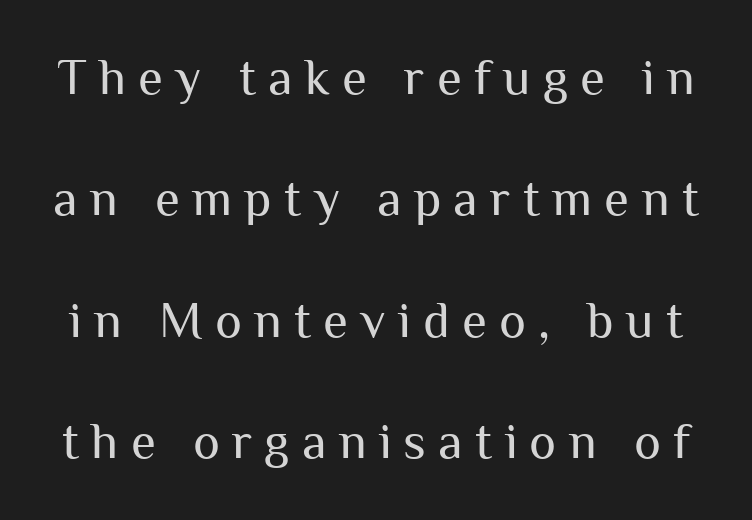
{"serif": "no", "italic": "no", "bold": "no", "weight": "regular", "width": "normal", "stroke_contrast": "medium", "x_height": "medium", "monospaced": "no", "underline": "no", "line_spacing": "loose", "line_spacing_ratio": 2.38, "letter_spacing": "wide", "letter_spacing_em": 0.24, "glyph_px": 51}
